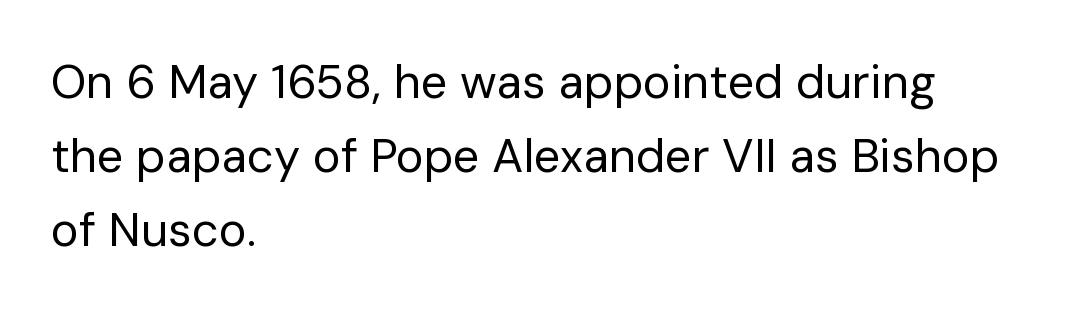
Q: Is the text bold? A: No.
Q: Is the text italic (slanted)? A: No, it is upright.
Q: Is the typeface a serif or a sans-serif typeface? A: Sans-serif.
Q: Is the text underlined? A: No.
Q: How is the paragraph aligned? A: Left-aligned.
Q: Is the spacing between letters normal or unusually wide? A: Normal.
Q: Is the spacing between lines tight, normal or loose? A: Normal.
Q: Width (condensed, normal, or wide)? A: Normal.
Q: Stroke contrast? A: Low.
Q: x-height? A: Medium.
Q: Monospaced? A: No.
